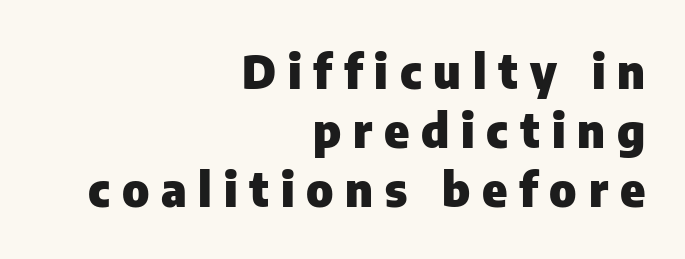
The image shows 47 px heavy sans-serif type, upright; set right-aligned, normal line spacing (1.26x), unusually wide letter spacing (+0.25 em), not underlined; low stroke contrast and a medium x-height.
